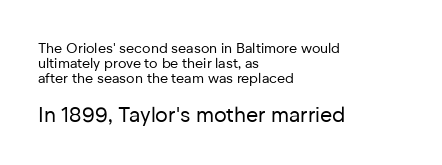
Visually the block forms a straight wall on the left and a jagged coastline on the right. Character size in the trailing block exceeds that of the leading block. Between one letter and the next there's only the usual sliver of space. The leading is snug, giving the passage a crowded texture.
